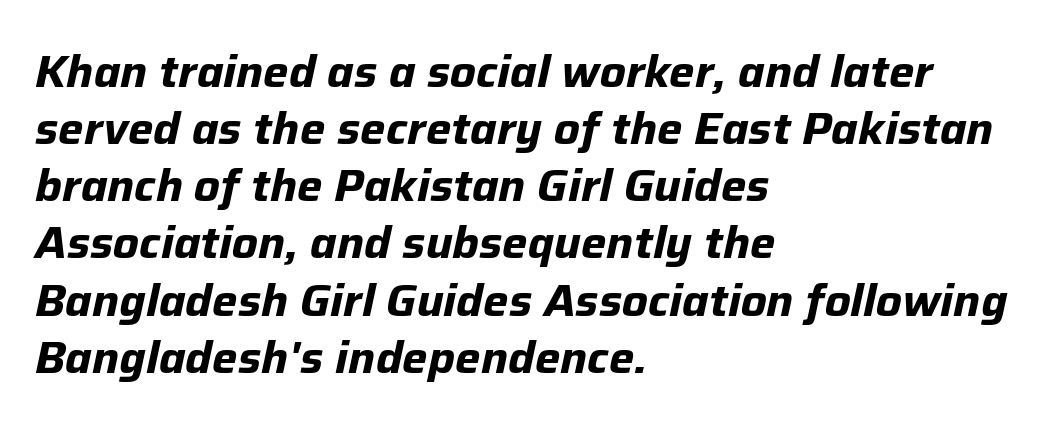
Q: Is the text bold? A: Yes.
Q: Is the text italic (slanted)? A: Yes, it leans right by about 12 degrees.
Q: Is the text underlined? A: No.
Q: How is the paragraph aligned? A: Left-aligned.
Q: Is the spacing between letters normal or unusually wide? A: Normal.
Q: Is the spacing between lines tight, normal or loose? A: Normal.
Q: Width (condensed, normal, or wide)? A: Normal.
Q: Stroke contrast? A: Low.
Q: x-height? A: Medium.
Q: Monospaced? A: No.
